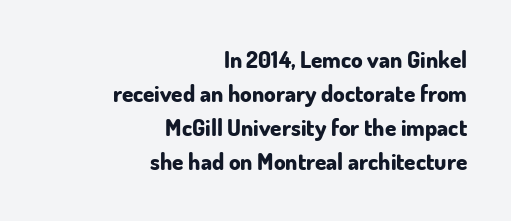
Designer's note — italics off, roman on. What's the leading like? Ordinary, nothing unusual. Bold? Absolutely — the strokes are thick and heavy. The baseline area is clear. Alignment: flush right.
